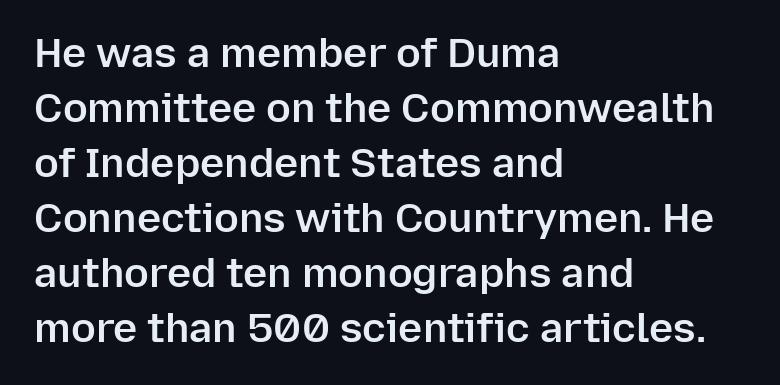
{"serif": "no", "italic": "no", "bold": "semi", "weight": "semibold", "width": "normal", "stroke_contrast": "low", "x_height": "medium", "monospaced": "no", "underline": "no", "align": "left", "line_spacing": "normal", "line_spacing_ratio": 1.34, "letter_spacing": "normal", "letter_spacing_em": 0.0, "glyph_px": 41}
